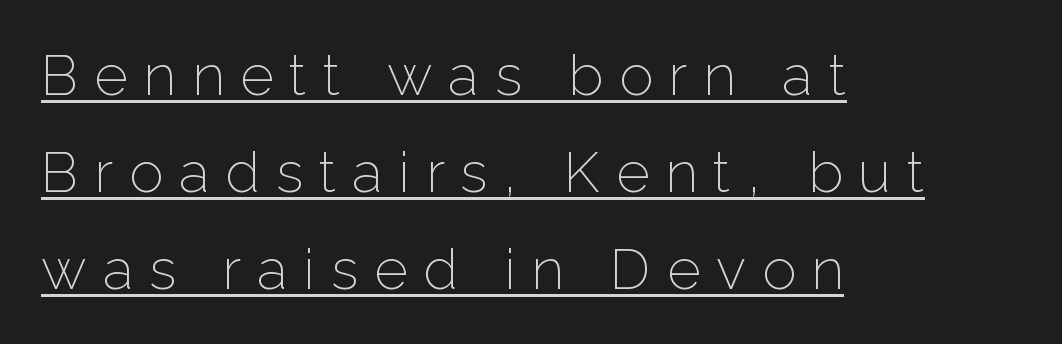
{"serif": "no", "italic": "no", "bold": "no", "weight": "light", "width": "normal", "stroke_contrast": "low", "x_height": "medium", "monospaced": "no", "underline": "yes", "align": "left", "line_spacing": "normal", "line_spacing_ratio": 1.7, "letter_spacing": "wide", "letter_spacing_em": 0.28, "glyph_px": 57}
